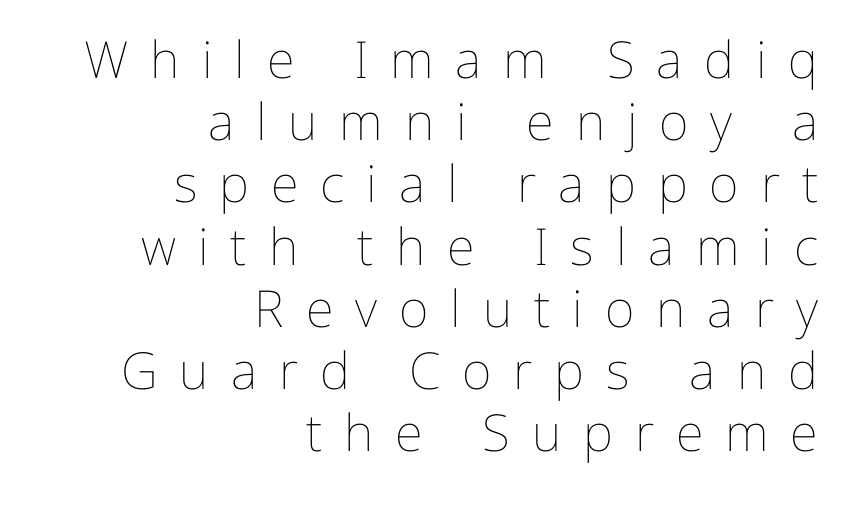
Q: Is the text bold? A: No.
Q: Is the text italic (slanted)? A: No, it is upright.
Q: Is the text underlined? A: No.
Q: How is the paragraph aligned? A: Right-aligned.
Q: Is the spacing between letters normal or unusually wide? A: Unusually wide.
Q: Width (condensed, normal, or wide)? A: Normal.
Q: Stroke contrast? A: Low.
Q: x-height? A: Medium.
Q: Monospaced? A: No.
